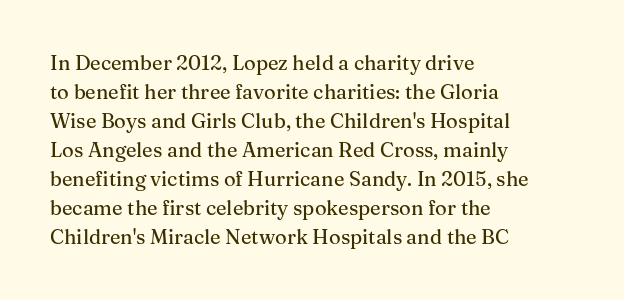
The image shows 20 px text type, upright; set left-aligned, normal line spacing (1.45x), normal letter spacing, not underlined.
